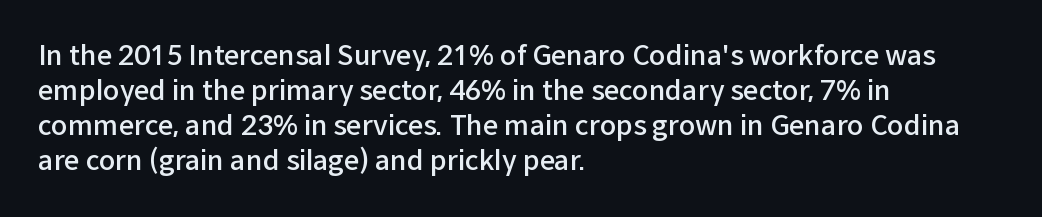
{"italic": "no", "bold": "semi", "underline": "no", "align": "left", "line_spacing": "normal", "line_spacing_ratio": 1.3, "letter_spacing": "normal", "letter_spacing_em": 0.0, "glyph_px": 27}
